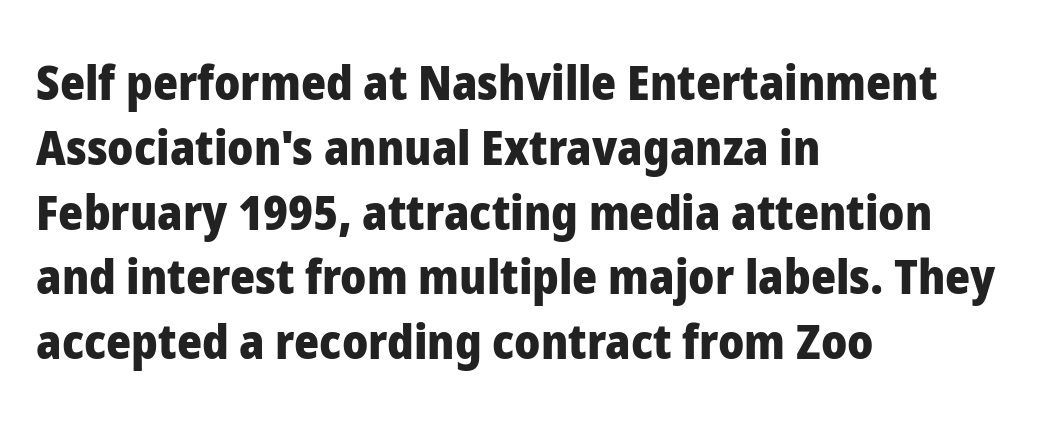
{"serif": "no", "italic": "no", "bold": "yes", "weight": "heavy", "width": "normal", "stroke_contrast": "low", "x_height": "medium", "monospaced": "no", "underline": "no", "align": "left", "line_spacing": "normal", "line_spacing_ratio": 1.35, "letter_spacing": "normal", "letter_spacing_em": 0.0, "glyph_px": 48}
